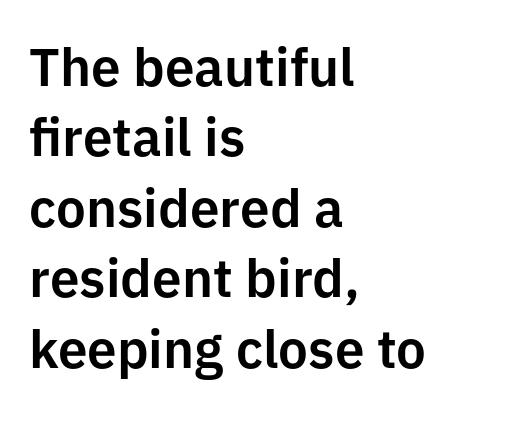
Q: Is the text italic (slanted)? A: No, it is upright.
Q: Is the typeface a serif or a sans-serif typeface? A: Sans-serif.
Q: Is the text underlined? A: No.
Q: How is the paragraph aligned? A: Left-aligned.
Q: Is the spacing between letters normal or unusually wide? A: Normal.
Q: Is the spacing between lines tight, normal or loose? A: Normal.
Q: Width (condensed, normal, or wide)? A: Normal.
Q: Stroke contrast? A: Low.
Q: x-height? A: Medium.
Q: Monospaced? A: No.
